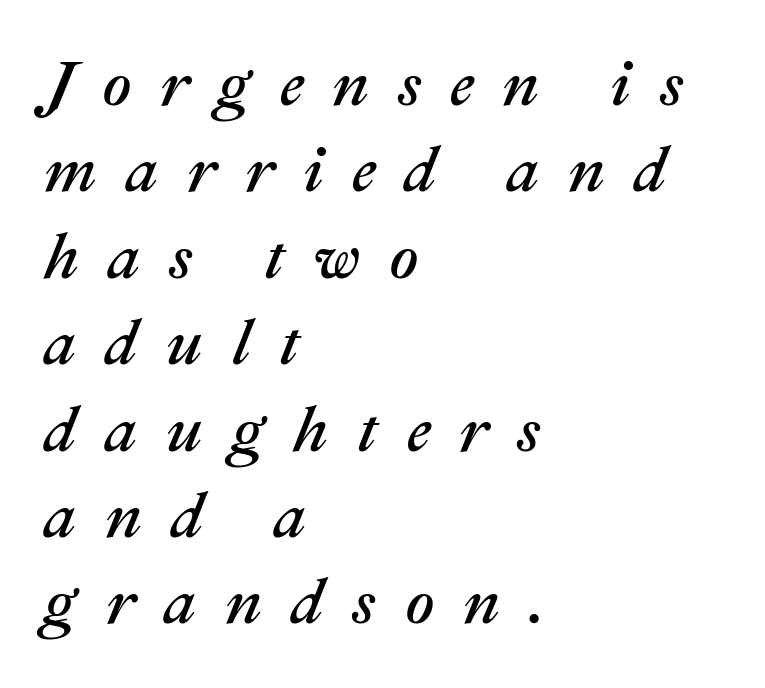
The image shows 64 px text type, italic (leaning right); set left-aligned, normal line spacing (1.35x), unusually wide letter spacing (+0.45 em), not underlined; medium stroke contrast and a medium x-height.
